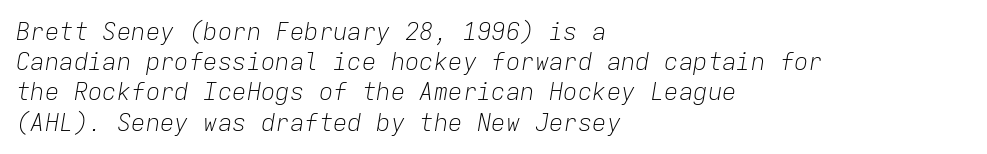
A clean baseline with only descenders dipping below it. Line spacing here is normal. Where is the straight margin? On the left. The letters look calm and open, with moderate or lighter stems.
